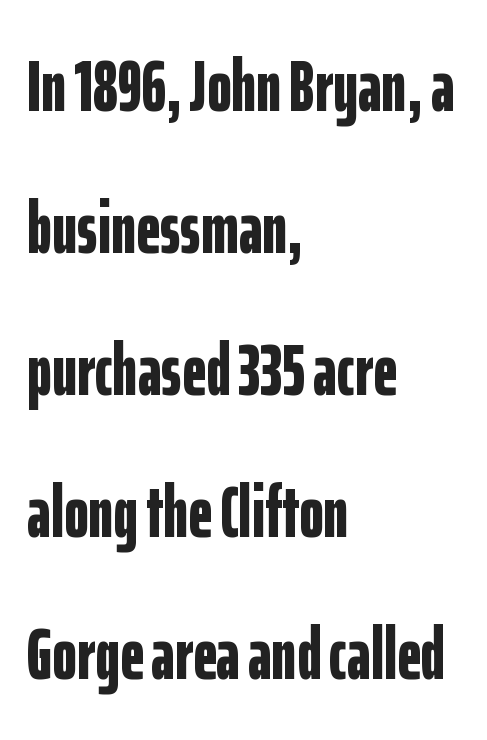
Plain, unruled lines of type. The lettering holds an erect, upright posture throughout. Do the characters align in a grid? No, the font is proportional. The rendering uses a large line-height, opening up the rows. Are there feet on the stems? There aren't — it's a sans.
